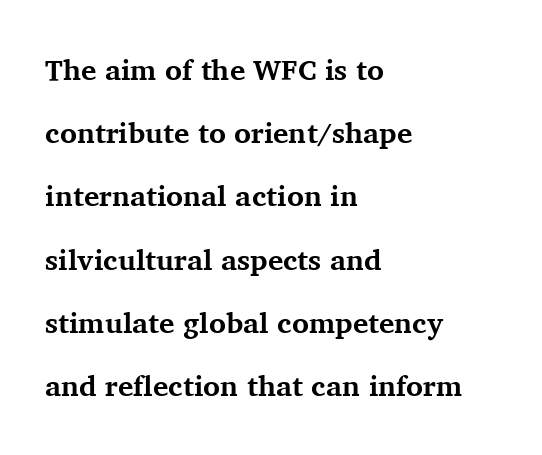
{"serif": "yes", "italic": "no", "bold": "yes", "weight": "bold", "width": "normal", "stroke_contrast": "medium", "x_height": "medium", "monospaced": "no", "underline": "no", "align": "left", "line_spacing": "loose", "line_spacing_ratio": 2.18, "letter_spacing": "normal", "letter_spacing_em": 0.0, "glyph_px": 29}
